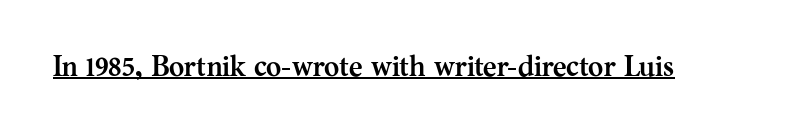
Ordinary non-slanted type is in use. The passage shown is typeset with a serif family. A continuous stroke trails under the words, as in a hyperlink. Is the letter spacing exaggerated? No — it looks like the ordinary default. Note the varied advance widths — an 'i' is clearly narrower than an 'm'. Pretty heavy lettering here — definitely bold.
